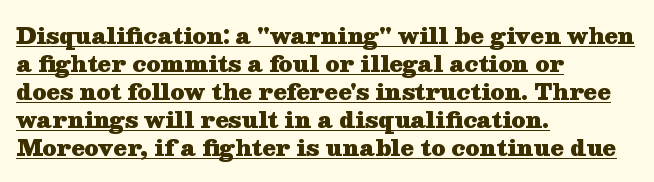
{"italic": "no", "bold": "yes", "underline": "yes", "align": "left", "line_spacing": "normal", "line_spacing_ratio": 1.27, "letter_spacing": "normal", "letter_spacing_em": 0.0, "glyph_px": 22}
